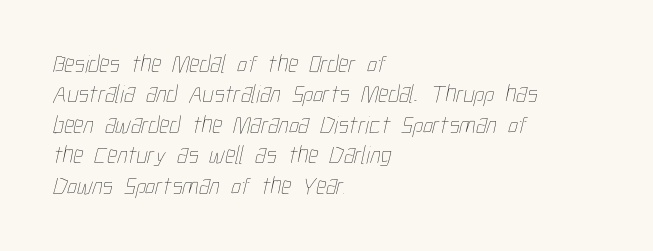
Q: Is the text bold? A: No.
Q: Is the text underlined? A: No.
Q: How is the paragraph aligned? A: Left-aligned.
Q: Is the spacing between letters normal or unusually wide? A: Normal.
